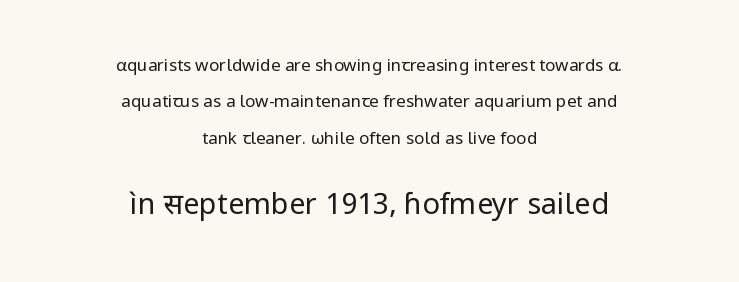
Q: Is the text bold? A: No.
Q: Is the text italic (slanted)? A: No, it is upright.
Q: Is the typeface a serif or a sans-serif typeface? A: Sans-serif.
Q: Is the text underlined? A: No.
Q: How is the paragraph aligned? A: Centered.
Q: Is the spacing between letters normal or unusually wide? A: Normal.
Q: Is the spacing between lines tight, normal or loose? A: Loose.
Q: Which block of text is set in a larger size, the first (top) or the second (bottom)? A: The second (bottom) one.
Q: Width (condensed, normal, or wide)? A: Normal.
Q: Stroke contrast? A: Low.
Q: x-height? A: Medium.
Q: Monospaced? A: No.
